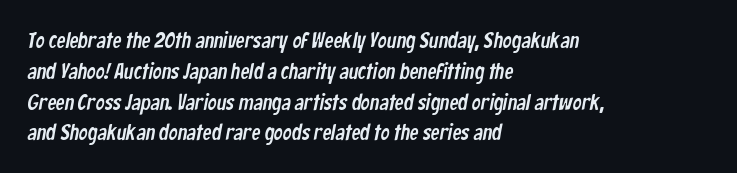
{"underline": "no", "align": "left", "line_spacing": "normal", "line_spacing_ratio": 1.4, "letter_spacing": "normal", "letter_spacing_em": 0.0, "glyph_px": 22}
